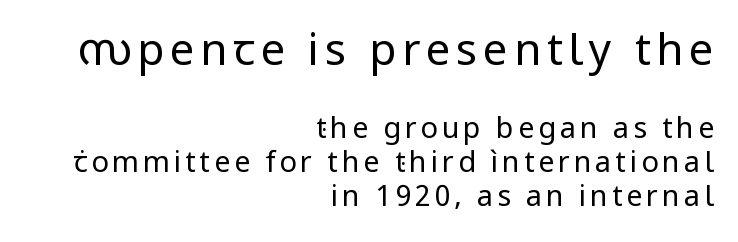
Q: Is the text bold? A: No.
Q: Is the text italic (slanted)? A: No, it is upright.
Q: Is the typeface a serif or a sans-serif typeface? A: Sans-serif.
Q: Is the text underlined? A: No.
Q: How is the paragraph aligned? A: Right-aligned.
Q: Which block of text is set in a larger size, the first (top) or the second (bottom)? A: The first (top) one.
Q: Width (condensed, normal, or wide)? A: Normal.
Q: Stroke contrast? A: Low.
Q: x-height? A: Medium.
Q: Monospaced? A: No.
